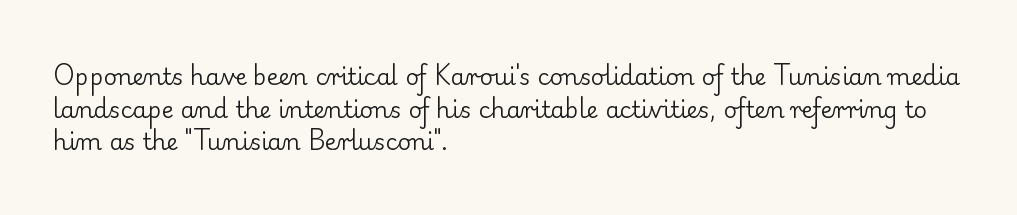
Q: Is the text bold? A: No.
Q: Is the text italic (slanted)? A: No, it is upright.
Q: Is the text underlined? A: No.
Q: How is the paragraph aligned? A: Left-aligned.
Q: Is the spacing between letters normal or unusually wide? A: Normal.
Q: Is the spacing between lines tight, normal or loose? A: Normal.
